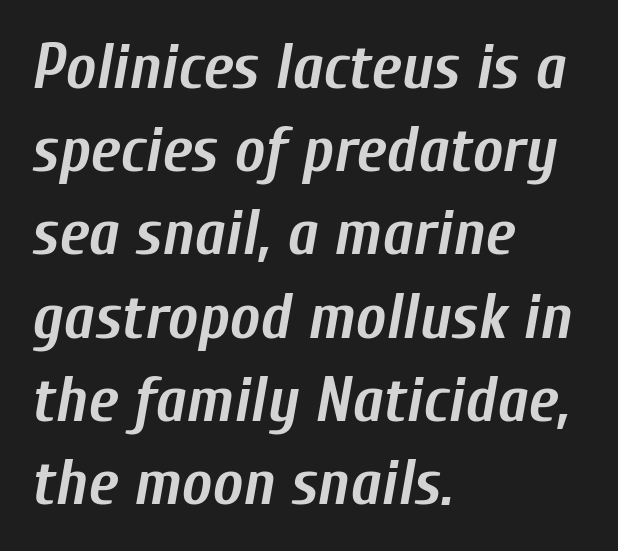
Spacing verdict: proportional, widths tailored to each character. Glance below the letters and you will spot only blank space. Normally led — the rows are evenly, conventionally spaced. Strokes here are thick enough to call this a true bold.
